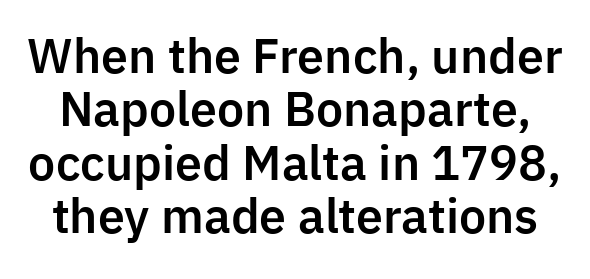
The image shows 46 px sans-serif type, upright; set line spacing 1.16x, normal letter spacing, not underlined; low stroke contrast and a medium x-height.
